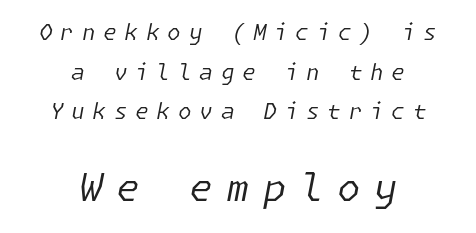
The image shows 38 px regular-weight type, italic (leaning right); set centered, line spacing 1.8x, unusually wide letter spacing (+0.35 em), not underlined; the second (bottom) block is 1.73x larger; low stroke contrast and a medium x-height.
